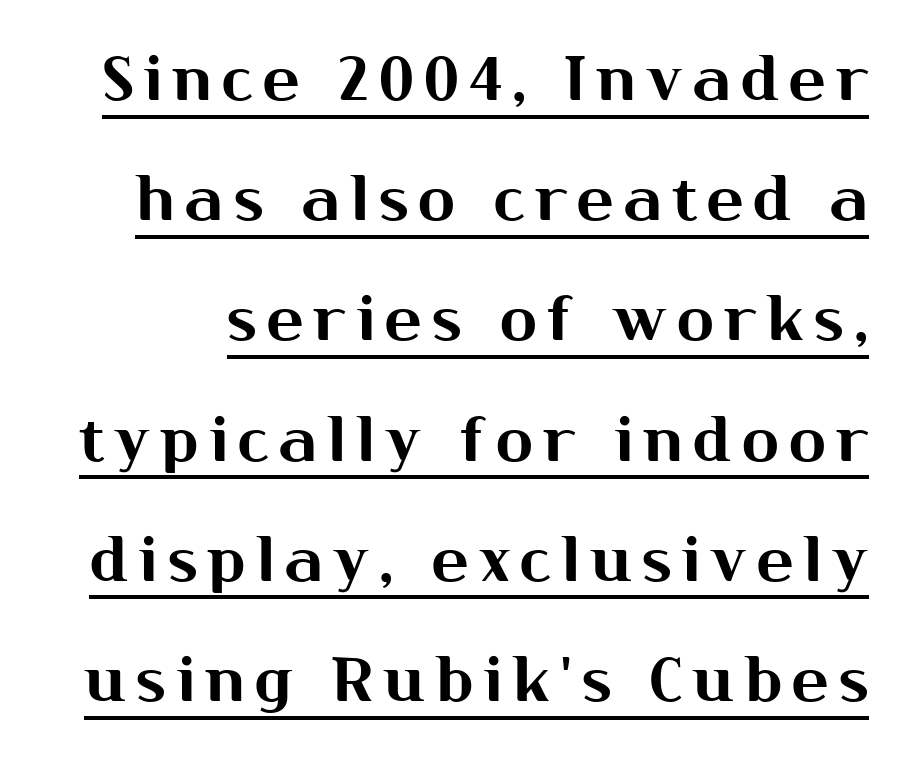
The lettering stays uniformly vertical, giving the passage a roman look. Underlined type. No feet cap the strokes, marking this as sans-serif type. This sample has the flowing, uneven cadence of proportional lettering.
